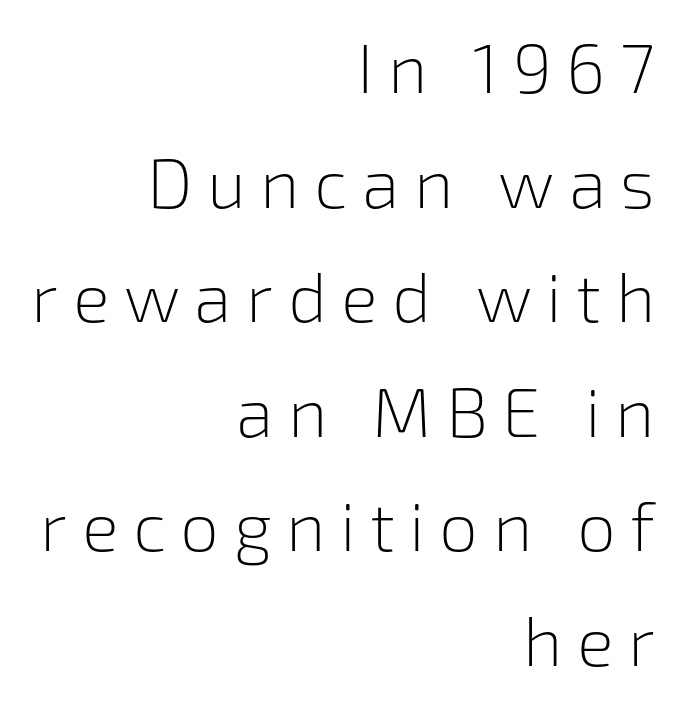
Q: Is the text bold? A: No.
Q: Is the text italic (slanted)? A: No, it is upright.
Q: Is the typeface a serif or a sans-serif typeface? A: Sans-serif.
Q: Is the text underlined? A: No.
Q: How is the paragraph aligned? A: Right-aligned.
Q: Is the spacing between letters normal or unusually wide? A: Unusually wide.
Q: Is the spacing between lines tight, normal or loose? A: Normal.
Q: Width (condensed, normal, or wide)? A: Normal.
Q: Stroke contrast? A: Low.
Q: x-height? A: Medium.
Q: Monospaced? A: No.
